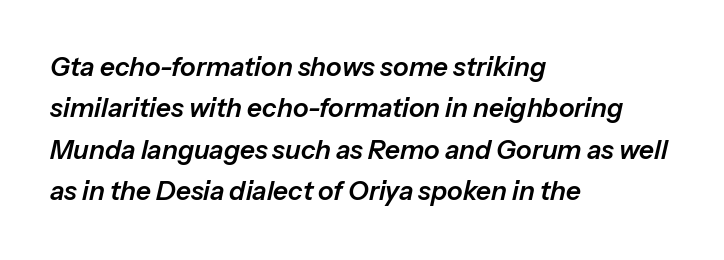
The passage shown is not underscored anywhere. Nobody touched the tracking dial on this one. Looking at the ascenders, they clearly lean. Casual observation: everything's shoved over to the left.
